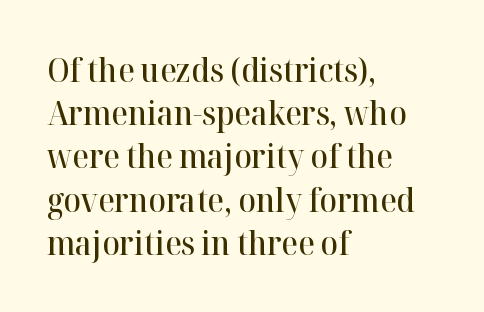
A typesetter would call this proportional, since set widths differ per character. The gap between lines stays unmarked. As a designer I'd log this as weight 600, semibold. The rendering shows small feet on the letterforms — a serif design. Honestly, the letter spacing is just normal — you wouldn't notice it.
